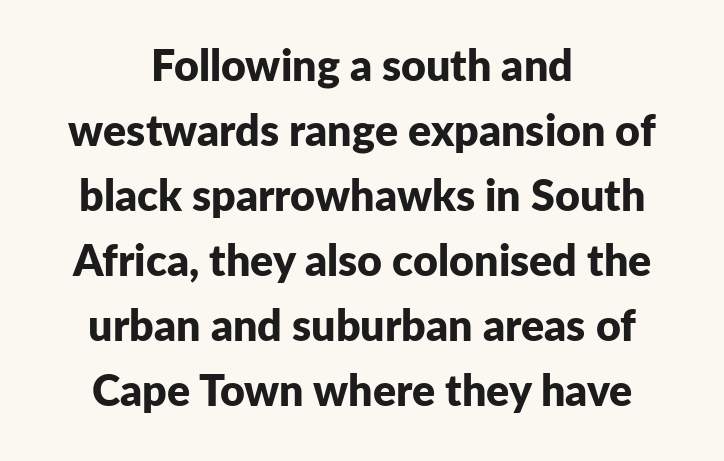
Heavy-handed strokes throughout: this text is bold. Default kerning and tracking; the words read as compact shapes. Horizontal bands of white between lines are of average thickness. What kind of face is this? One without serifs — a sans. The letters stand upright; this is a roman face.
